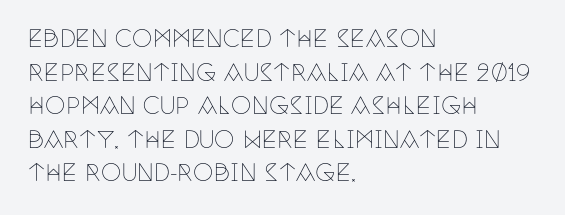
The image shows 23 px text type, upright; set left-aligned, normal line spacing (1.46x), normal letter spacing, not underlined.
